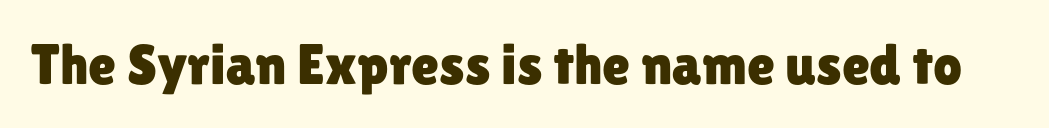
The letters advance in unequal steps, a hallmark of proportional type. The characters display no serif detailing; their extremities are plain. Ascenders rise straight up at ninety degrees. In terms of letterspacing, this is plain default setting. Decoration check: the copy has no underline.
